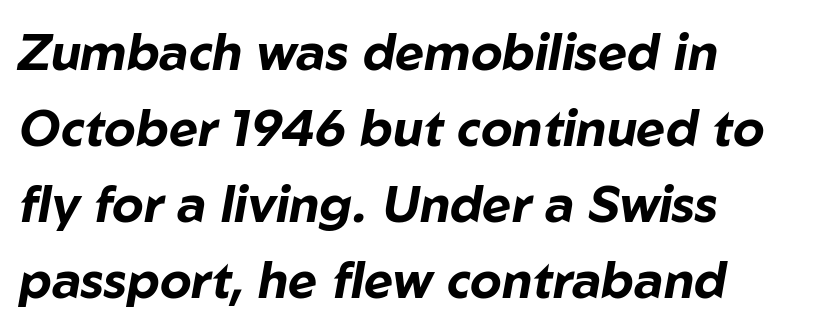
{"italic": "yes", "lean": "right", "slant_degrees": 10, "bold": "yes", "weight": "bold", "width": "normal", "stroke_contrast": "low", "x_height": "medium", "monospaced": "no", "underline": "no", "align": "left", "line_spacing": "normal", "line_spacing_ratio": 1.52, "letter_spacing": "normal", "letter_spacing_em": 0.0, "glyph_px": 50}
